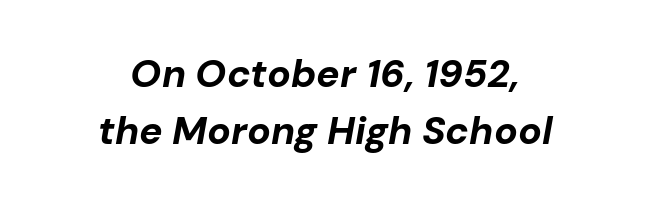
Q: Is the text bold? A: Yes.
Q: Is the text italic (slanted)? A: Yes, it leans right by about 10 degrees.
Q: Is the text underlined? A: No.
Q: How is the paragraph aligned? A: Centered.
Q: Is the spacing between letters normal or unusually wide? A: Normal.
Q: Is the spacing between lines tight, normal or loose? A: Normal.
Q: Width (condensed, normal, or wide)? A: Normal.
Q: Stroke contrast? A: Low.
Q: x-height? A: Medium.
Q: Monospaced? A: No.
